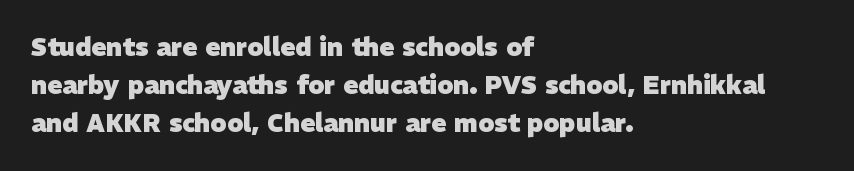
{"bold": "yes", "underline": "no", "align": "left", "line_spacing": "normal", "line_spacing_ratio": 1.53, "letter_spacing": "normal", "letter_spacing_em": 0.0, "glyph_px": 25}
